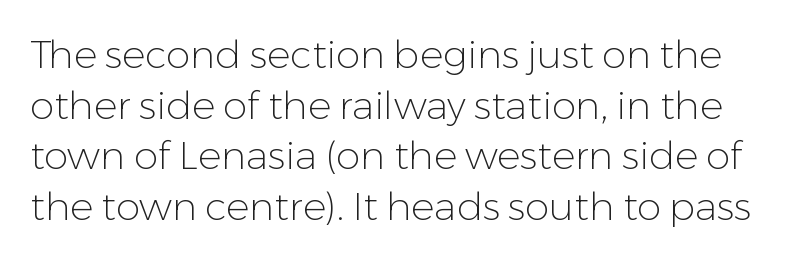
The image shows 39 px light sans-serif type, upright; set normal line spacing (1.3x), normal letter spacing, not underlined; low stroke contrast and a medium x-height.
